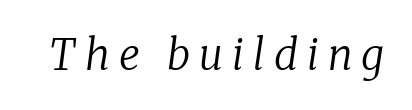
The image shows 42 px regular-weight serif type, italic (leaning right); set unusually wide letter spacing (+0.22 em), not underlined; low stroke contrast and a medium x-height.
